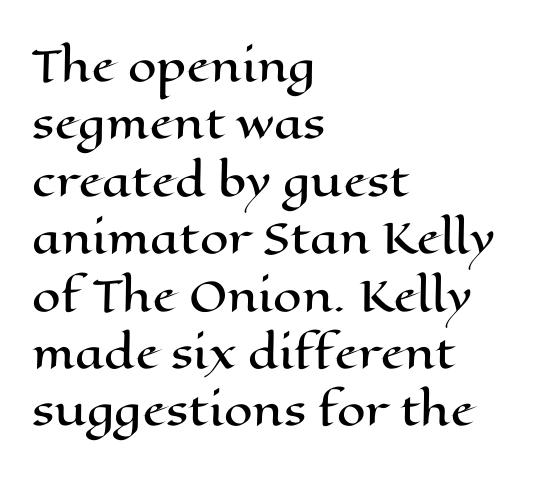
Compared with typical paragraphs, the rows here are spaced about the same. Just letters on the line, the space beneath them empty. Nope, not italic — everything's standing straight. A typesetter would call this proportional, since set widths differ per character. The rag falls on the right side of this text block. What stands out about the letter spacing? Nothing — it is the standard amount.
